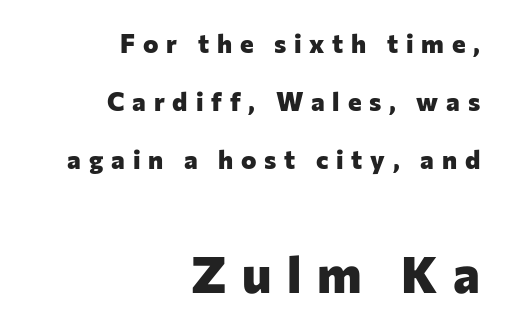
Q: Is the text bold? A: Yes.
Q: Is the text italic (slanted)? A: No, it is upright.
Q: Is the typeface a serif or a sans-serif typeface? A: Sans-serif.
Q: Is the text underlined? A: No.
Q: How is the paragraph aligned? A: Right-aligned.
Q: Is the spacing between letters normal or unusually wide? A: Unusually wide.
Q: Is the spacing between lines tight, normal or loose? A: Loose.
Q: Which block of text is set in a larger size, the first (top) or the second (bottom)? A: The second (bottom) one.
Q: Width (condensed, normal, or wide)? A: Normal.
Q: Stroke contrast? A: Low.
Q: x-height? A: Medium.
Q: Monospaced? A: No.
